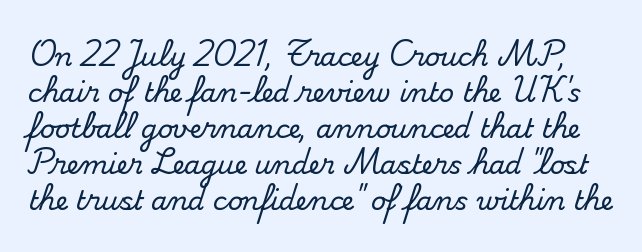
Glance below the letters and you will spot only blank space. The vertical gap from one line to the next is medium. The type is set solid horizontally, with unmodified tracking.
